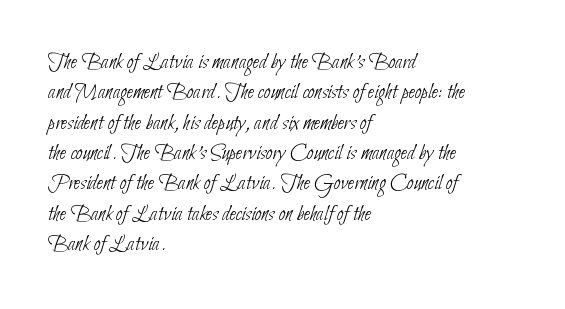
Q: Is the text bold? A: No.
Q: Is the text underlined? A: No.
Q: How is the paragraph aligned? A: Left-aligned.
Q: Is the spacing between letters normal or unusually wide? A: Normal.
Q: Is the spacing between lines tight, normal or loose? A: Normal.
